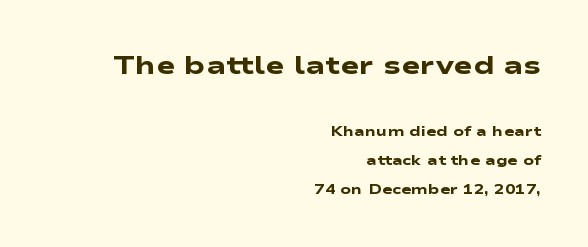
The image shows 26 px bold type; set right-aligned, loose line spacing (2.06x), normal letter spacing, not underlined; the first (top) block is 1.86x larger.
